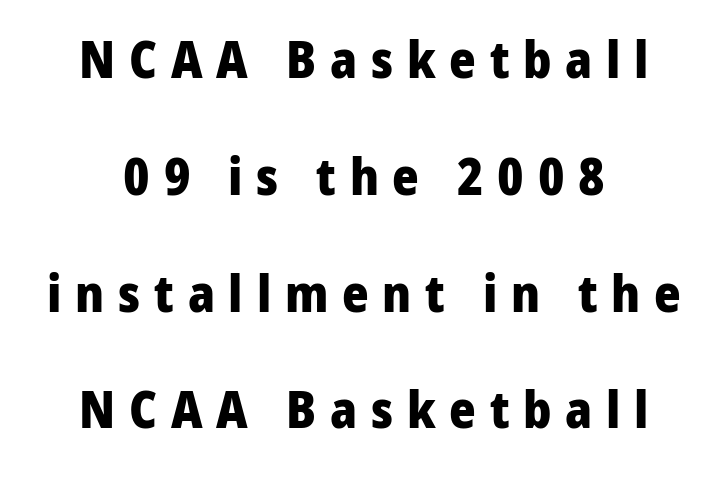
Summary of weight: heavy, a full bold. The rendering uses natural spacing where letterforms have individual widths. Only glyphs here, with clear space below each row. This block would shrink considerably if given ordinary leading; it's expanded now. Teacher's note: observe the equal gaps on both sides — that is centered alignment. The tracking jumps out immediately: characters are airy and widely separated.
